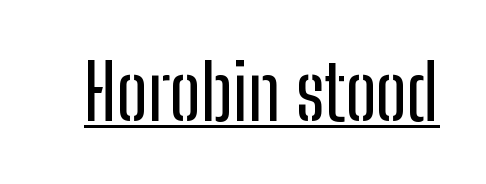
{"serif": "no", "italic": "no", "width": "condensed", "stroke_contrast": "low", "x_height": "medium", "monospaced": "no", "underline": "yes", "letter_spacing": "normal", "letter_spacing_em": 0.0, "glyph_px": 75}
